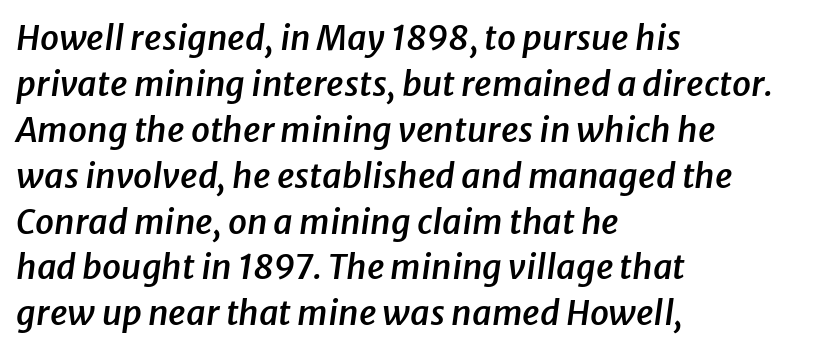
These lines stack with their left ends in a neat column. This is moderately heavy type, rendered in semibold. The axis of the letterforms is tilted away from vertical. Think of a printed novel: that variable character pitch is what you see here. The space beneath each line is pristine and unruled. These lines keep a tight, regular rhythm from letter to letter.
